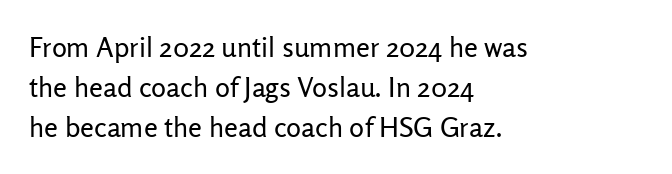
Typographically, this falls in the sans-serif category. Default kerning and tracking; the words read as compact shapes. Do the characters align in a grid? No, the font is proportional. Italic? Not at all — the glyphs are vertical. The cut favours lightness, reaching ordinary text weight at its darkest. Vertical spacing — default.
